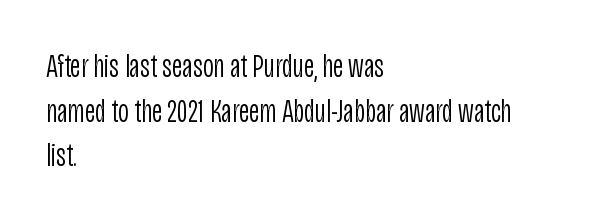
Q: Is the text bold? A: No.
Q: Is the text italic (slanted)? A: No, it is upright.
Q: Is the typeface a serif or a sans-serif typeface? A: Sans-serif.
Q: Is the text underlined? A: No.
Q: How is the paragraph aligned? A: Left-aligned.
Q: Is the spacing between letters normal or unusually wide? A: Normal.
Q: Is the spacing between lines tight, normal or loose? A: Normal.
Q: Width (condensed, normal, or wide)? A: Condensed.
Q: Stroke contrast? A: Low.
Q: x-height? A: Large.
Q: Monospaced? A: No.
